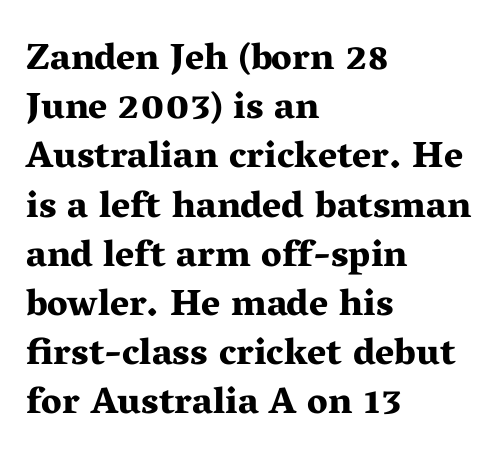
{"serif": "yes", "italic": "no", "bold": "yes", "weight": "bold", "width": "wide", "stroke_contrast": "medium", "x_height": "medium", "monospaced": "no", "underline": "no", "align": "left", "line_spacing": "normal", "line_spacing_ratio": 1.33, "letter_spacing": "normal", "letter_spacing_em": 0.0, "glyph_px": 37}
